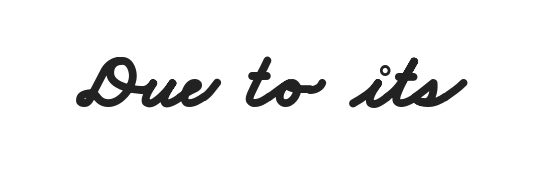
The image shows 77 px bold, wide sans-serif type; set normal letter spacing, not underlined; low stroke contrast and a small x-height.
